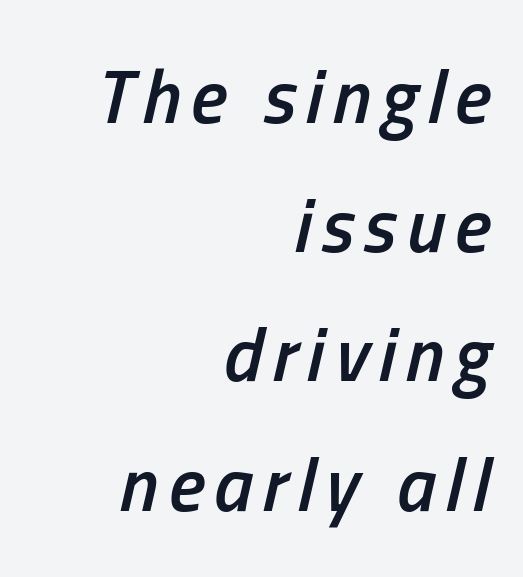
Q: Is the text bold? A: Semi-bold.
Q: Is the text italic (slanted)? A: Yes, it leans right by about 13 degrees.
Q: Is the text underlined? A: No.
Q: How is the paragraph aligned? A: Right-aligned.
Q: Is the spacing between lines tight, normal or loose? A: Normal.
Q: Width (condensed, normal, or wide)? A: Condensed.
Q: Stroke contrast? A: Low.
Q: x-height? A: Medium.
Q: Monospaced? A: No.
